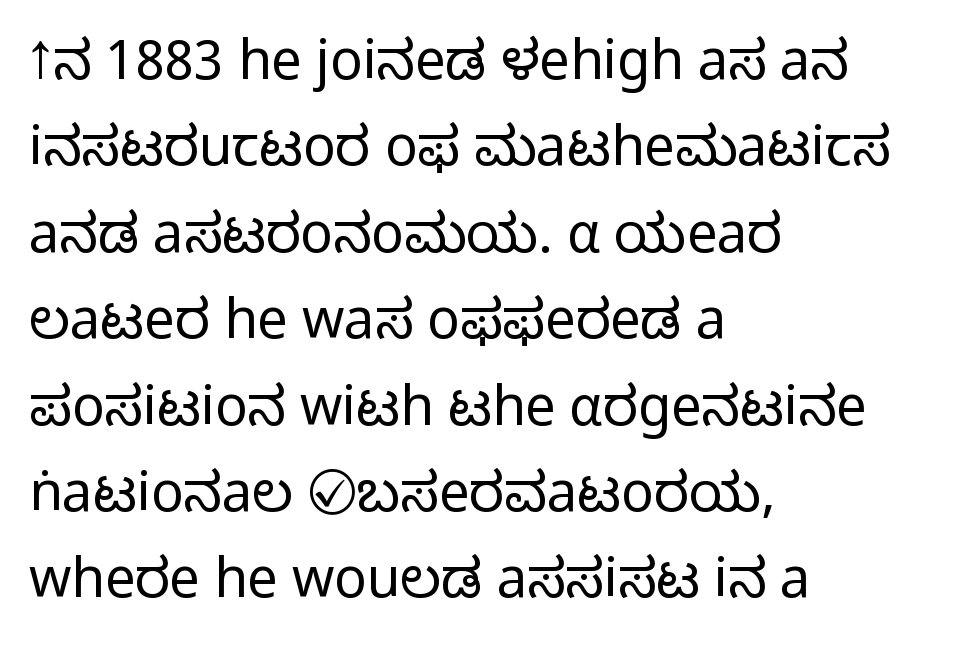
Q: Is the text bold? A: No.
Q: Is the text italic (slanted)? A: No, it is upright.
Q: Is the typeface a serif or a sans-serif typeface? A: Sans-serif.
Q: Is the text underlined? A: No.
Q: How is the paragraph aligned? A: Left-aligned.
Q: Is the spacing between letters normal or unusually wide? A: Normal.
Q: Is the spacing between lines tight, normal or loose? A: Normal.
Q: Width (condensed, normal, or wide)? A: Normal.
Q: Stroke contrast? A: Low.
Q: x-height? A: Medium.
Q: Monospaced? A: No.
